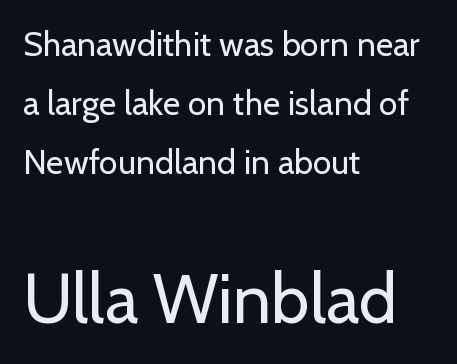
Q: Is the text bold? A: No.
Q: Is the text italic (slanted)? A: No, it is upright.
Q: Is the typeface a serif or a sans-serif typeface? A: Sans-serif.
Q: Is the text underlined? A: No.
Q: How is the paragraph aligned? A: Left-aligned.
Q: Is the spacing between letters normal or unusually wide? A: Normal.
Q: Which block of text is set in a larger size, the first (top) or the second (bottom)? A: The second (bottom) one.
Q: Width (condensed, normal, or wide)? A: Normal.
Q: Stroke contrast? A: Low.
Q: x-height? A: Medium.
Q: Monospaced? A: No.
